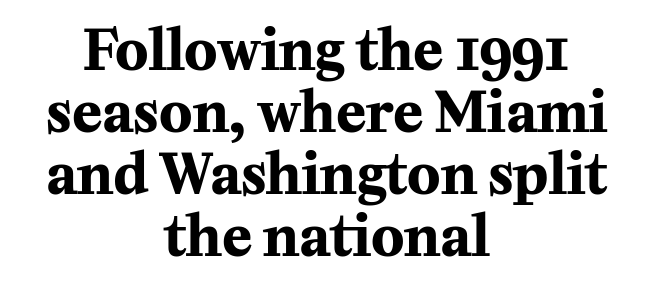
Caption: standard tracking, unaltered. Does the copy run flush right? No — it is centered line by line. The specimen reads as upright at a glance. Successive baselines arrive quickly, one right under another.
